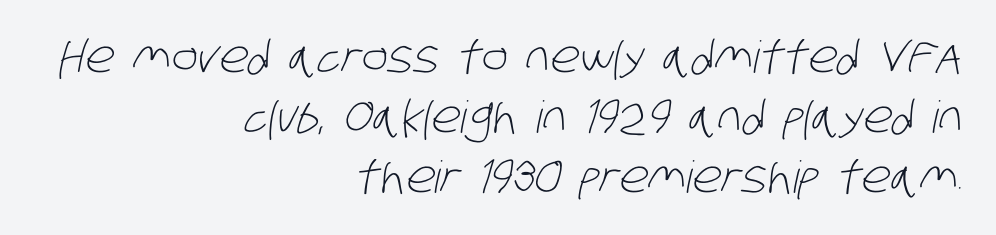
Proportional: the letters do not fall into vertical columns. This sample keeps an unexceptional amount of space between lines. The type is set solid horizontally, with unmodified tracking. A bare baseline throughout the passage. The lines are quadded right. The typeface chosen for these lines omits serifs.
